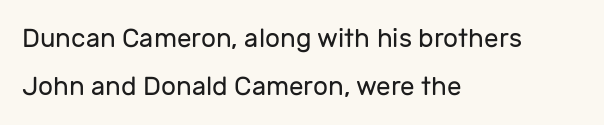
The image shows 26 px text type, upright; set left-aligned, line spacing 1.85x, normal letter spacing, not underlined.
